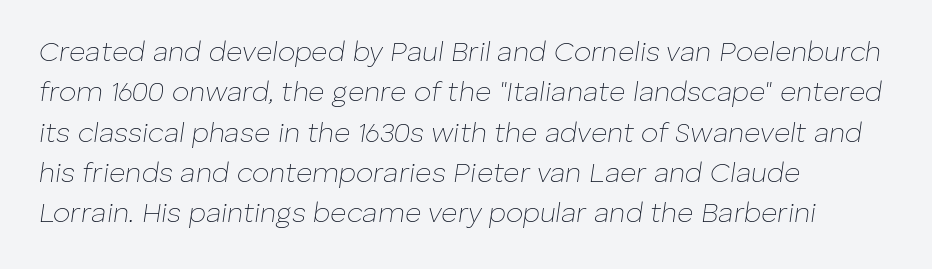
The image shows 28 px thin type, italic (leaning right); set left-aligned, normal line spacing (1.44x), normal letter spacing, not underlined; low stroke contrast and a medium x-height.
